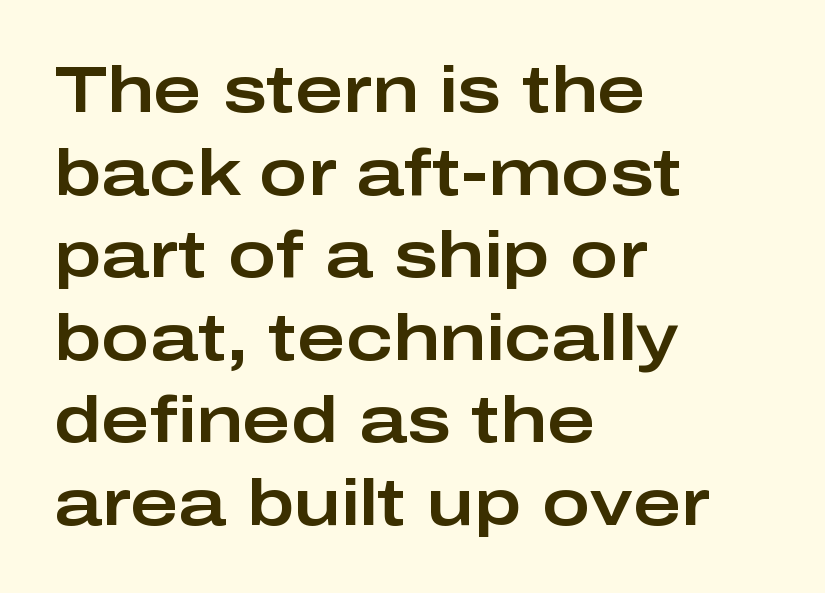
The image shows 65 px wide sans-serif type, upright; set left-aligned, normal line spacing (1.27x), normal letter spacing, not underlined; low stroke contrast and a medium x-height.
